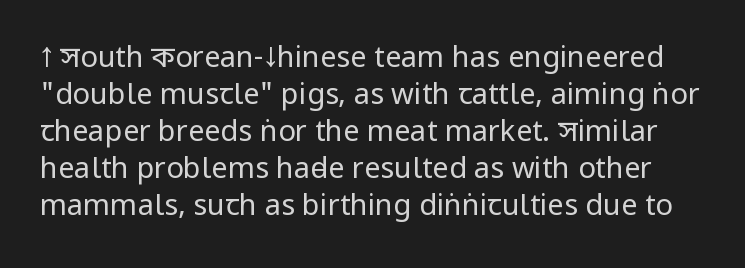
Heaviness? Minimal to ordinary, like unemphasized prose. If you measured baseline to baseline, you'd find a middling distance. The type sits square on the baseline with zero lean. Look at the bottom of the vertical strokes: they stop flat, with no serifs. These lines keep a tight, regular rhythm from letter to letter.
